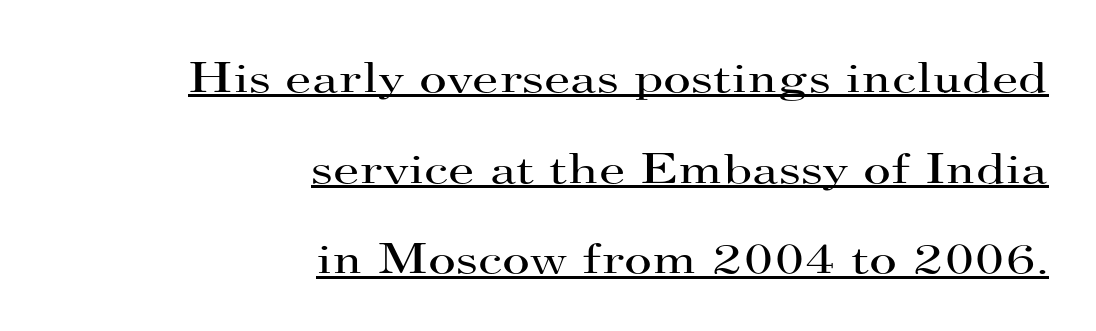
The image shows 43 px regular-weight, wide serif type, upright; set right-aligned, loose line spacing (2.11x), normal letter spacing, underlined; high stroke contrast and a small x-height.
